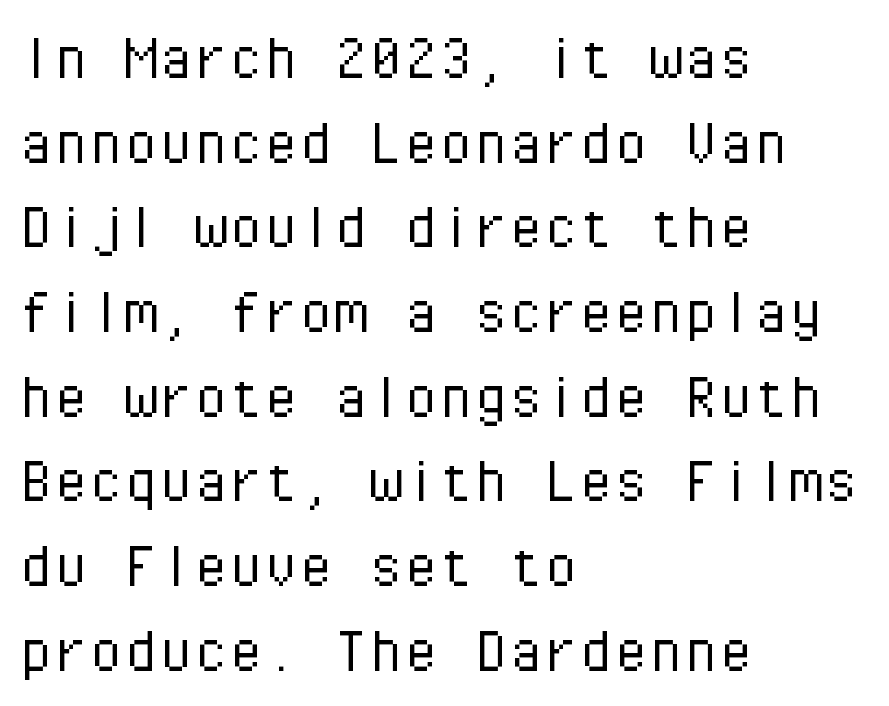
{"serif": "no", "italic": "no", "bold": "no", "weight": "light", "width": "normal", "stroke_contrast": "low", "x_height": "medium", "monospaced": "yes", "underline": "no", "align": "left", "line_spacing_ratio": 1.21, "letter_spacing": "normal", "letter_spacing_em": 0.0, "glyph_px": 70}
